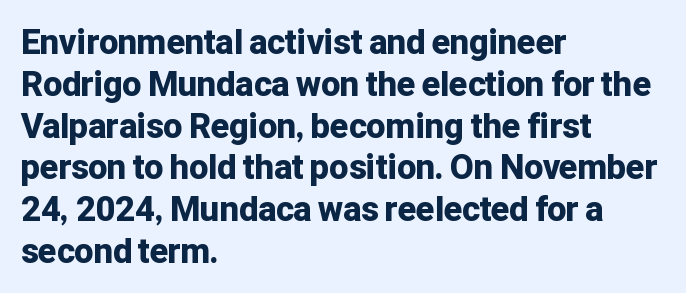
{"serif": "no", "italic": "no", "bold": "yes", "weight": "bold", "width": "normal", "stroke_contrast": "low", "x_height": "medium", "monospaced": "no", "underline": "no", "align": "left", "line_spacing_ratio": 1.23, "letter_spacing": "normal", "letter_spacing_em": 0.0, "glyph_px": 34}
